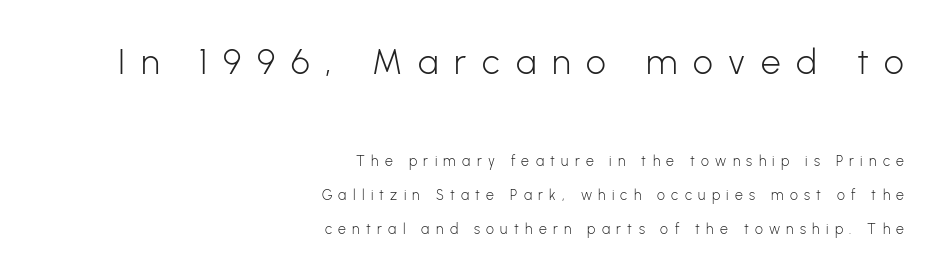
These lines were composed using upright roman letters. Tracking value appears strongly positive — letters spread wide. This reads as an unemphasized weight, regular at the heaviest. Each letter keeps its own natural width here, so spacing adapts to shape. The words here are not underlined. Layout note: lines flush right.
